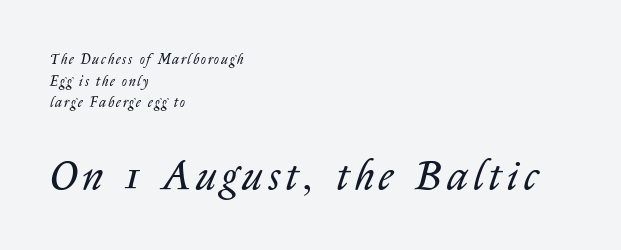
Two sizes are in play, and the larger belongs to the second block. In terms of posture, this sample is oblique. Proportional: the letters do not fall into vertical columns. Regular leading.
